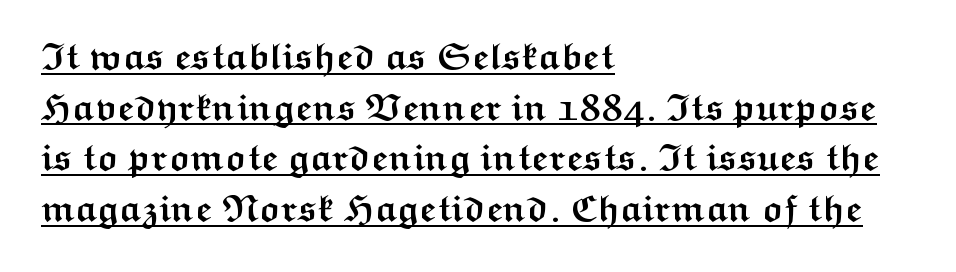
{"serif": "no", "italic": "no", "bold": "yes", "weight": "semibold", "width": "wide", "stroke_contrast": "medium", "x_height": "medium", "monospaced": "no", "underline": "yes", "align": "left", "line_spacing": "normal", "line_spacing_ratio": 1.37, "letter_spacing": "normal", "letter_spacing_em": 0.0, "glyph_px": 37}
